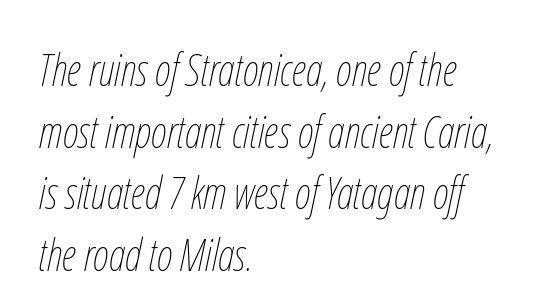
Each row of text sits above clean, open space. The weight would be labelled regular, book, light, or lighter still. Caption: standard tracking, unaltered. If you drew a ruler down the left edge, every line would touch it. Character widths vary here, with narrow letters taking less room than wide ones. The letters are slanted; this is an italic face.
